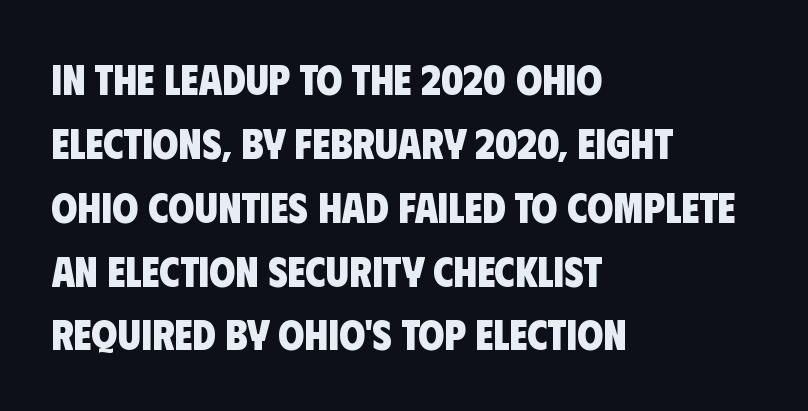
A student would call this left alignment; a typographer would say flush left, rag right. The type family on display is of the sans-serif kind. There is no visible air inserted between adjacent glyphs. These lines are rendered in a variable-pitch font.
